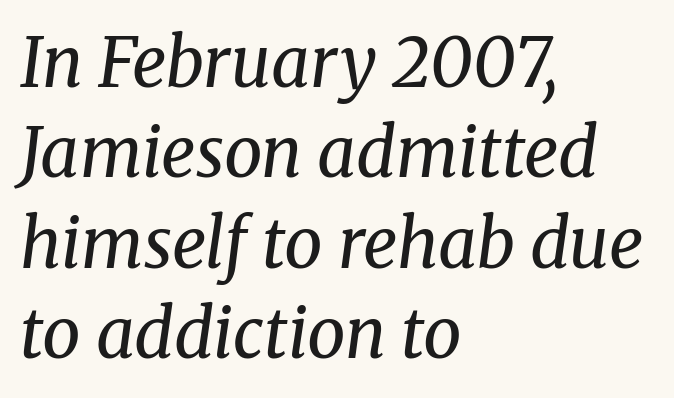
The image shows 68 px regular-weight serif type, italic (leaning right); set left-aligned, normal line spacing (1.33x), normal letter spacing, not underlined; medium stroke contrast and a medium x-height.
